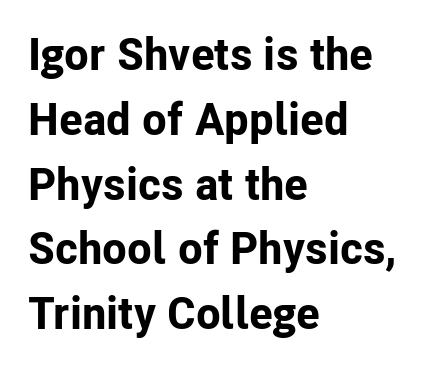
{"serif": "no", "italic": "no", "bold": "yes", "weight": "bold", "width": "normal", "stroke_contrast": "low", "x_height": "medium", "monospaced": "no", "underline": "no", "align": "left", "line_spacing": "normal", "line_spacing_ratio": 1.44, "letter_spacing": "normal", "letter_spacing_em": 0.0, "glyph_px": 45}
